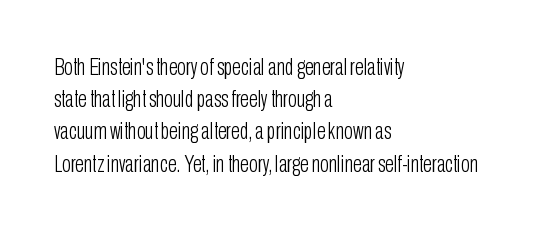
The image shows 23 px text type, upright; set left-aligned, normal line spacing (1.4x), normal letter spacing, not underlined.
